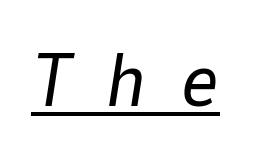
The image shows 74 px regular-weight type, italic (leaning right); set unusually wide letter spacing (+0.47 em), underlined; low stroke contrast and a medium x-height.
